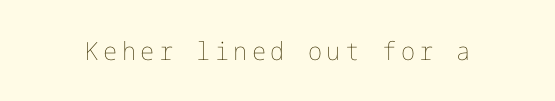
The type sits square on the baseline with zero lean. The strip under each line holds only bare page. Stroke thickness stays within the range of a standard reading face or lighter.
